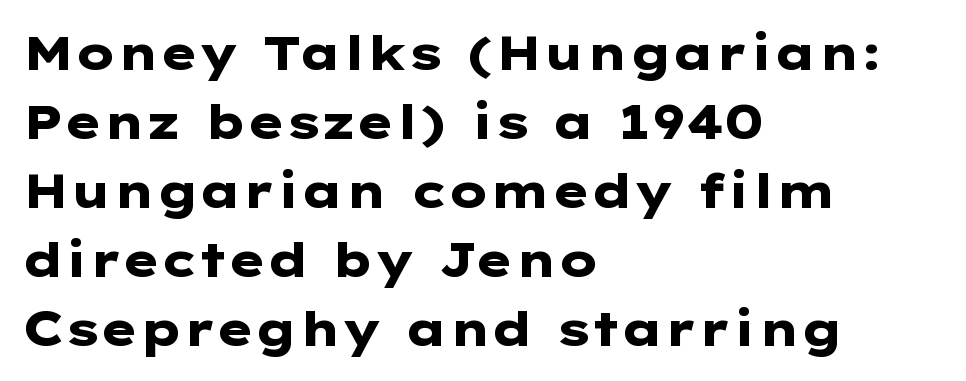
Q: Is the text bold? A: Yes.
Q: Is the text italic (slanted)? A: No, it is upright.
Q: Is the typeface a serif or a sans-serif typeface? A: Sans-serif.
Q: Is the text underlined? A: No.
Q: How is the paragraph aligned? A: Left-aligned.
Q: Is the spacing between letters normal or unusually wide? A: Normal.
Q: Is the spacing between lines tight, normal or loose? A: Normal.
Q: Width (condensed, normal, or wide)? A: Wide.
Q: Stroke contrast? A: Low.
Q: x-height? A: Medium.
Q: Monospaced? A: No.
